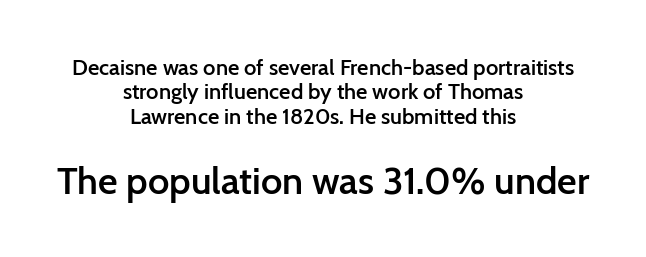
Q: Is the text bold? A: Semi-bold.
Q: Is the text italic (slanted)? A: No, it is upright.
Q: Is the typeface a serif or a sans-serif typeface? A: Sans-serif.
Q: Is the text underlined? A: No.
Q: How is the paragraph aligned? A: Centered.
Q: Is the spacing between letters normal or unusually wide? A: Normal.
Q: Is the spacing between lines tight, normal or loose? A: Tight.
Q: Which block of text is set in a larger size, the first (top) or the second (bottom)? A: The second (bottom) one.
Q: Width (condensed, normal, or wide)? A: Normal.
Q: Stroke contrast? A: Low.
Q: x-height? A: Medium.
Q: Monospaced? A: No.
